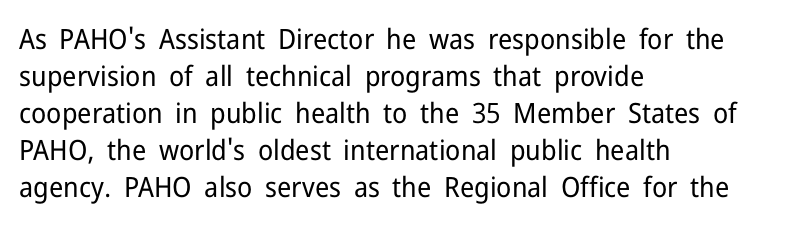
Q: Is the text bold? A: No.
Q: Is the text italic (slanted)? A: No, it is upright.
Q: Is the typeface a serif or a sans-serif typeface? A: Sans-serif.
Q: Is the text underlined? A: No.
Q: How is the paragraph aligned? A: Left-aligned.
Q: Is the spacing between letters normal or unusually wide? A: Normal.
Q: Is the spacing between lines tight, normal or loose? A: Normal.
Q: Width (condensed, normal, or wide)? A: Normal.
Q: Stroke contrast? A: Low.
Q: x-height? A: Medium.
Q: Monospaced? A: No.
